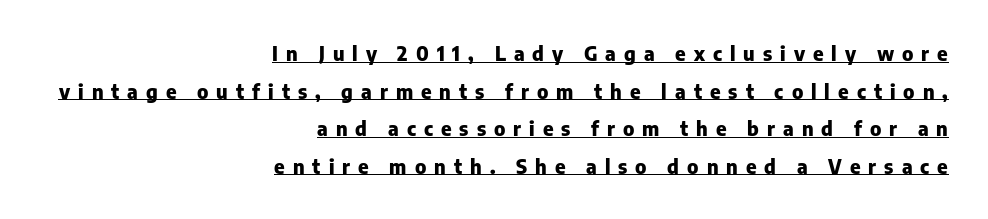
Q: Is the text bold? A: Yes.
Q: Is the text italic (slanted)? A: No, it is upright.
Q: Is the text underlined? A: Yes.
Q: How is the paragraph aligned? A: Right-aligned.
Q: Is the spacing between letters normal or unusually wide? A: Unusually wide.
